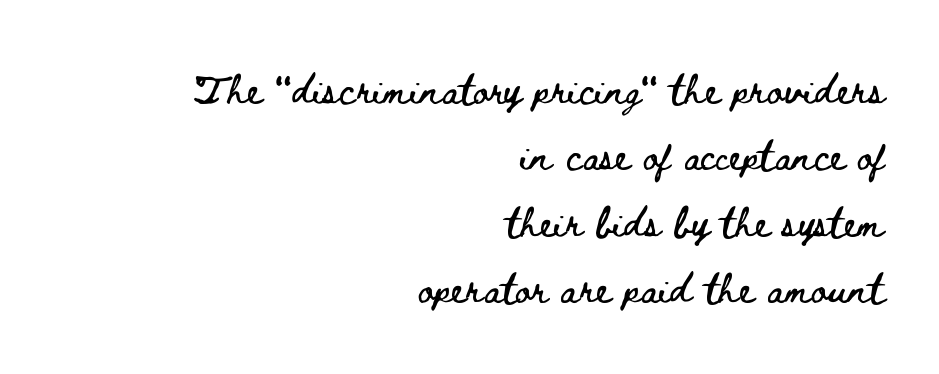
{"width": "wide", "stroke_contrast": "low", "x_height": "small", "monospaced": "no", "underline": "no", "align": "right", "line_spacing": "loose", "line_spacing_ratio": 2.21, "letter_spacing": "normal", "letter_spacing_em": 0.0, "glyph_px": 30}
